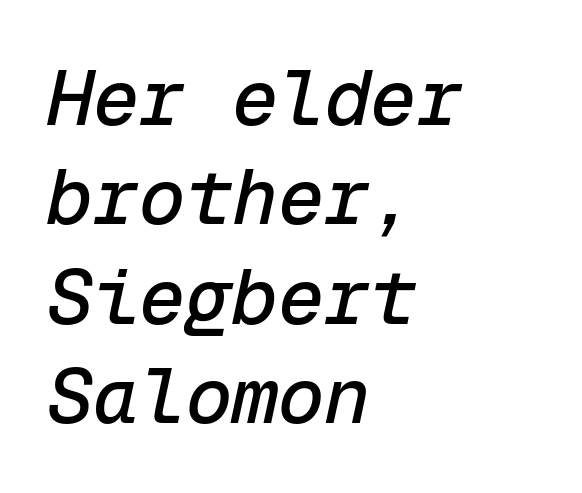
{"italic": "yes", "lean": "right", "slant_degrees": 12, "width": "normal", "stroke_contrast": "low", "x_height": "medium", "monospaced": "yes", "underline": "no", "align": "left", "line_spacing": "normal", "line_spacing_ratio": 1.29, "letter_spacing": "normal", "letter_spacing_em": 0.0, "glyph_px": 77}
